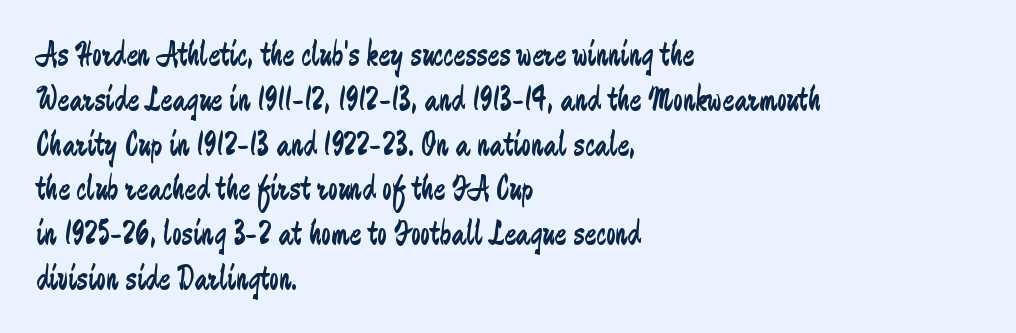
The image shows 35 px regular-weight, condensed sans-serif type; set left-aligned, normal line spacing (1.28x), normal letter spacing, not underlined; low stroke contrast and a medium x-height.
